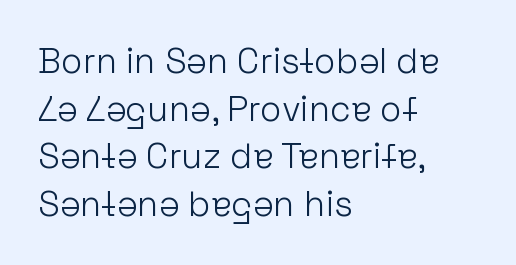
{"serif": "no", "italic": "no", "bold": "no", "weight": "light", "width": "normal", "stroke_contrast": "low", "x_height": "medium", "monospaced": "no", "underline": "no", "align": "left", "line_spacing": "normal", "line_spacing_ratio": 1.36, "letter_spacing": "normal", "letter_spacing_em": 0.0, "glyph_px": 35}
